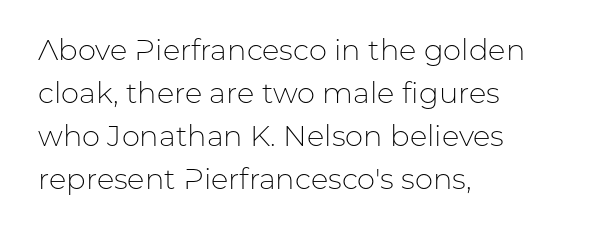
Q: Is the text bold? A: No.
Q: Is the text italic (slanted)? A: No, it is upright.
Q: Is the typeface a serif or a sans-serif typeface? A: Sans-serif.
Q: Is the text underlined? A: No.
Q: How is the paragraph aligned? A: Left-aligned.
Q: Is the spacing between letters normal or unusually wide? A: Normal.
Q: Is the spacing between lines tight, normal or loose? A: Normal.
Q: Width (condensed, normal, or wide)? A: Normal.
Q: Stroke contrast? A: Low.
Q: x-height? A: Medium.
Q: Monospaced? A: No.
